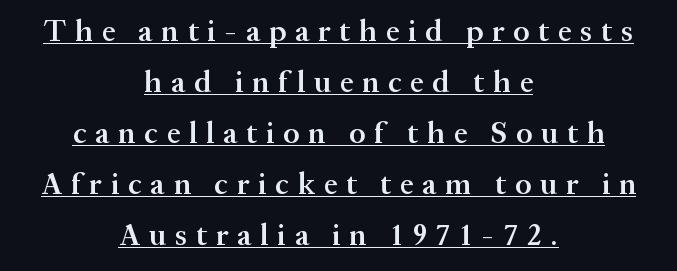
Q: Is the text bold? A: Semi-bold.
Q: Is the text italic (slanted)? A: No, it is upright.
Q: Is the typeface a serif or a sans-serif typeface? A: Serif.
Q: Is the text underlined? A: Yes.
Q: How is the paragraph aligned? A: Centered.
Q: Is the spacing between letters normal or unusually wide? A: Unusually wide.
Q: Is the spacing between lines tight, normal or loose? A: Normal.
Q: Width (condensed, normal, or wide)? A: Normal.
Q: Stroke contrast? A: Medium.
Q: x-height? A: Medium.
Q: Monospaced? A: No.
